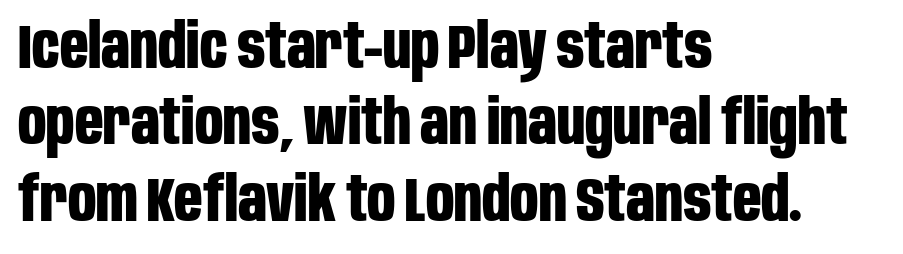
Q: Is the text bold? A: Yes.
Q: Is the text italic (slanted)? A: No, it is upright.
Q: Is the typeface a serif or a sans-serif typeface? A: Sans-serif.
Q: Is the text underlined? A: No.
Q: How is the paragraph aligned? A: Left-aligned.
Q: Is the spacing between letters normal or unusually wide? A: Normal.
Q: Width (condensed, normal, or wide)? A: Condensed.
Q: Stroke contrast? A: Low.
Q: x-height? A: Large.
Q: Monospaced? A: No.
